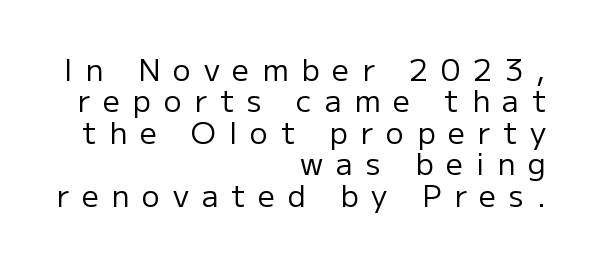
The rendering uses a small line-height, squeezing the rows. The lettering holds an erect, upright posture throughout. Ink coverage per letter is moderate at most. The rendering uses natural spacing where letterforms have individual widths.
